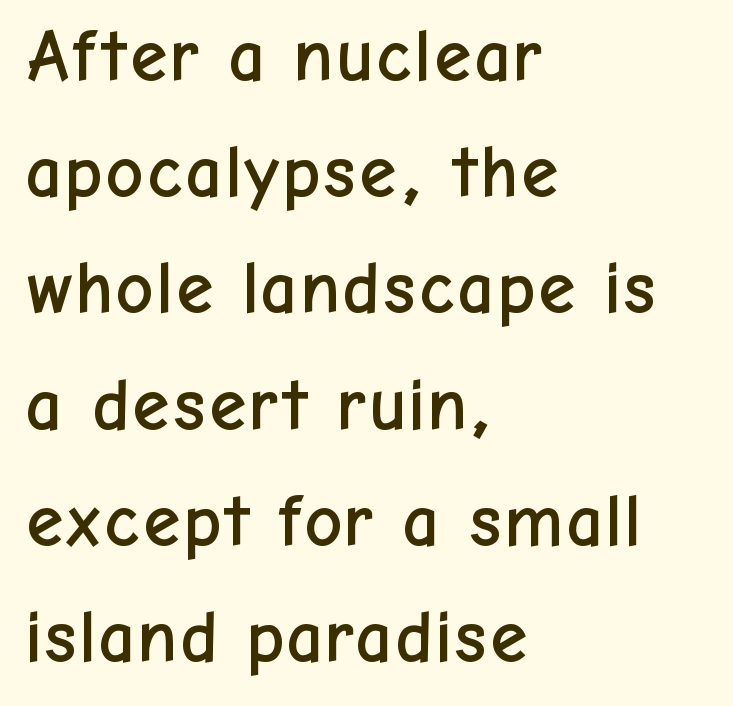
Q: Is the text italic (slanted)? A: No, it is upright.
Q: Is the typeface a serif or a sans-serif typeface? A: Sans-serif.
Q: Is the text underlined? A: No.
Q: How is the paragraph aligned? A: Left-aligned.
Q: Is the spacing between letters normal or unusually wide? A: Normal.
Q: Is the spacing between lines tight, normal or loose? A: Normal.
Q: Width (condensed, normal, or wide)? A: Normal.
Q: Stroke contrast? A: Low.
Q: x-height? A: Medium.
Q: Monospaced? A: No.
